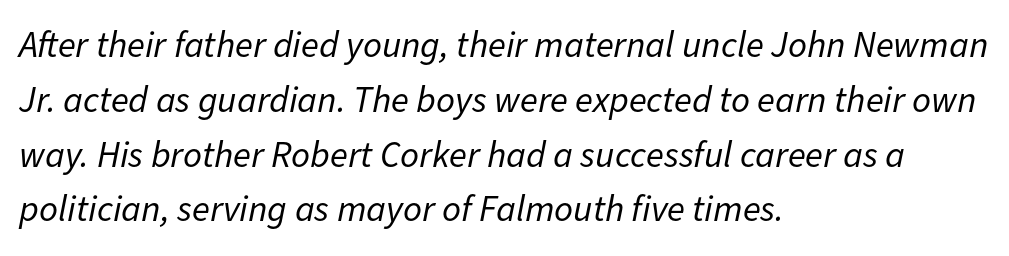
The setting favours the left margin, as ordinary paragraphs usually do. You could not count columns in this text — the font is proportionally spaced. Tall strokes in this sample are angled rather than plumb. The tracking reads as untouched default to a designer's eye. Regular leading.
